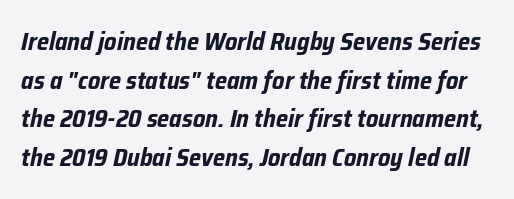
Q: Is the text bold? A: Yes.
Q: Is the text italic (slanted)? A: Yes, it leans right by about 12 degrees.
Q: Is the text underlined? A: No.
Q: Is the spacing between letters normal or unusually wide? A: Normal.
Q: Is the spacing between lines tight, normal or loose? A: Normal.
